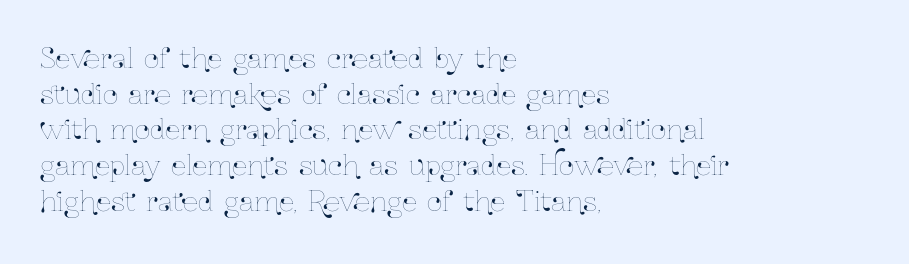
{"italic": "no", "underline": "no", "align": "left", "line_spacing": "normal", "line_spacing_ratio": 1.32, "letter_spacing": "normal", "letter_spacing_em": 0.0, "glyph_px": 27}
